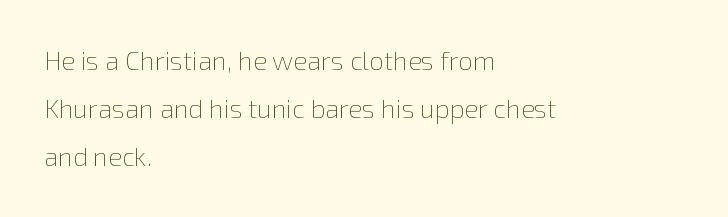
The image shows 26 px text type, upright; set left-aligned, line spacing 1.85x, normal letter spacing, not underlined.
